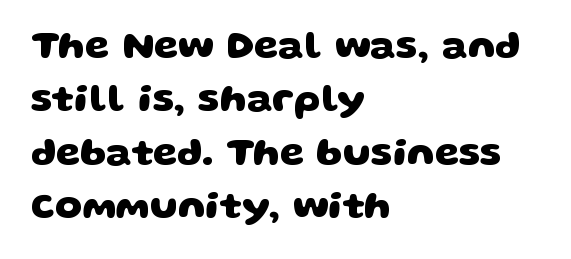
{"serif": "no", "bold": "yes", "weight": "heavy", "width": "wide", "stroke_contrast": "low", "x_height": "large", "monospaced": "no", "underline": "no", "align": "left", "line_spacing": "normal", "line_spacing_ratio": 1.37, "letter_spacing": "normal", "letter_spacing_em": 0.0, "glyph_px": 39}
